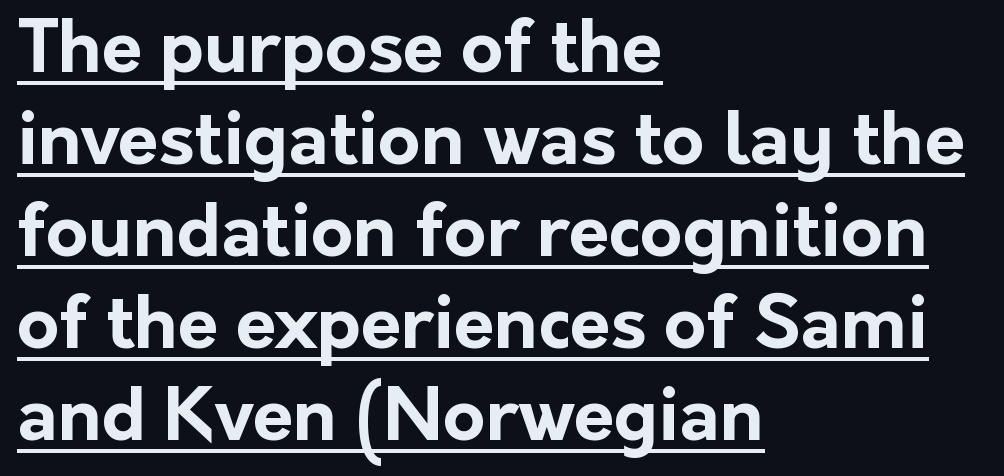
The image shows 73 px bold sans-serif type, upright; set left-aligned, normal line spacing (1.26x), normal letter spacing, underlined; low stroke contrast and a medium x-height.
